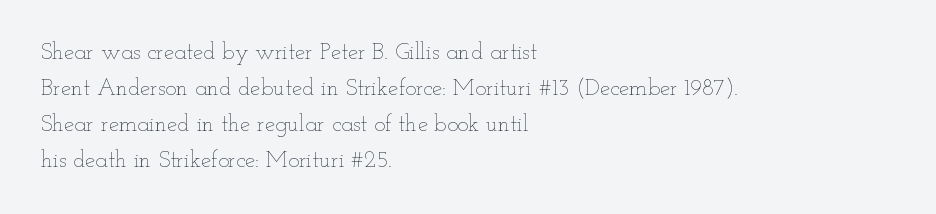
The image shows 23 px text type, upright; set left-aligned, normal line spacing (1.56x), normal letter spacing, not underlined.
